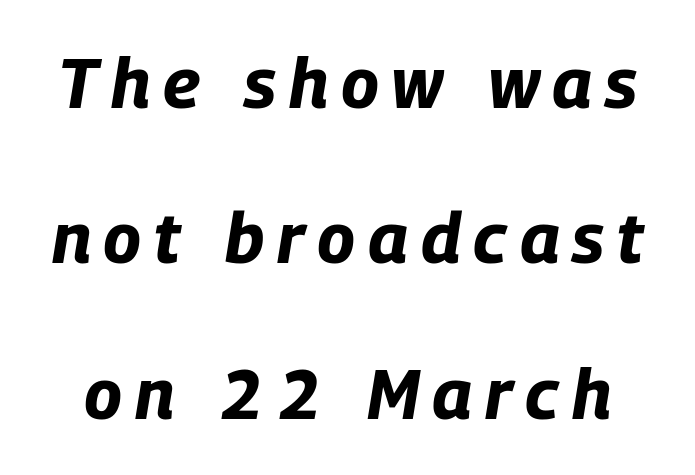
The image shows 71 px bold, condensed type, italic (leaning right); set loose line spacing (2.19x), not underlined; low stroke contrast and a large x-height.
